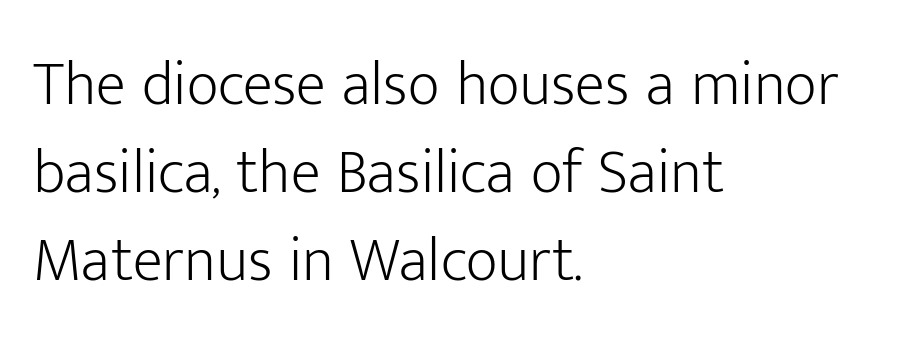
{"serif": "no", "italic": "no", "bold": "no", "weight": "light", "width": "normal", "stroke_contrast": "low", "x_height": "medium", "monospaced": "no", "underline": "no", "align": "left", "line_spacing": "normal", "line_spacing_ratio": 1.42, "letter_spacing": "normal", "letter_spacing_em": 0.0, "glyph_px": 62}
